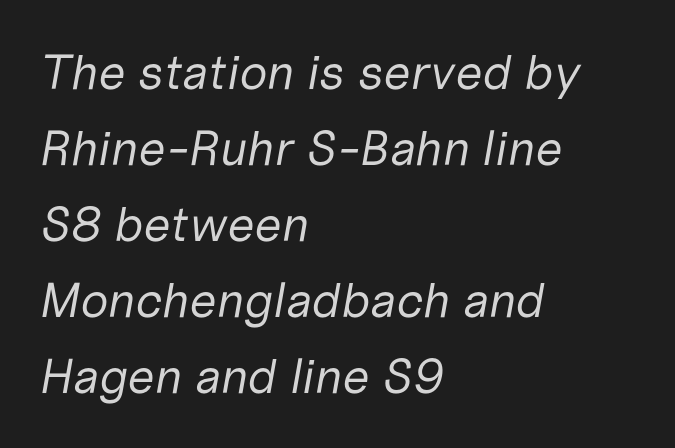
{"italic": "yes", "lean": "right", "slant_degrees": 10, "bold": "no", "weight": "regular", "width": "normal", "stroke_contrast": "low", "x_height": "medium", "monospaced": "no", "underline": "no", "align": "left", "line_spacing": "normal", "line_spacing_ratio": 1.55, "letter_spacing": "normal", "letter_spacing_em": 0.0, "glyph_px": 49}
